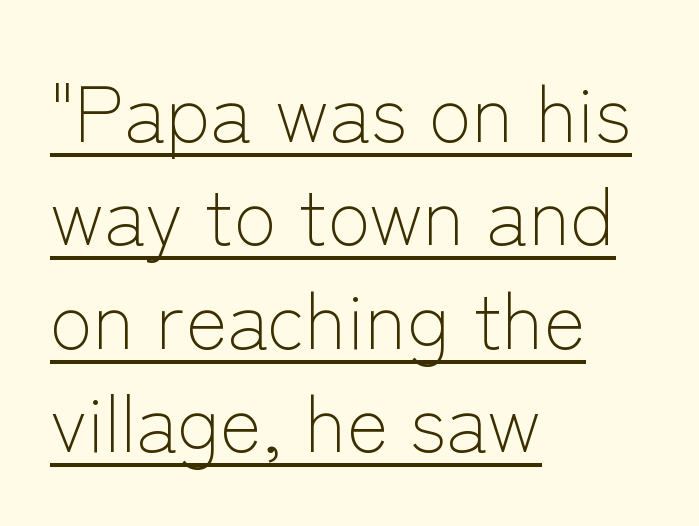
{"serif": "no", "italic": "no", "bold": "no", "weight": "light", "width": "normal", "stroke_contrast": "low", "x_height": "medium", "monospaced": "no", "underline": "yes", "align": "left", "line_spacing": "normal", "line_spacing_ratio": 1.31, "letter_spacing": "normal", "letter_spacing_em": 0.0, "glyph_px": 79}
